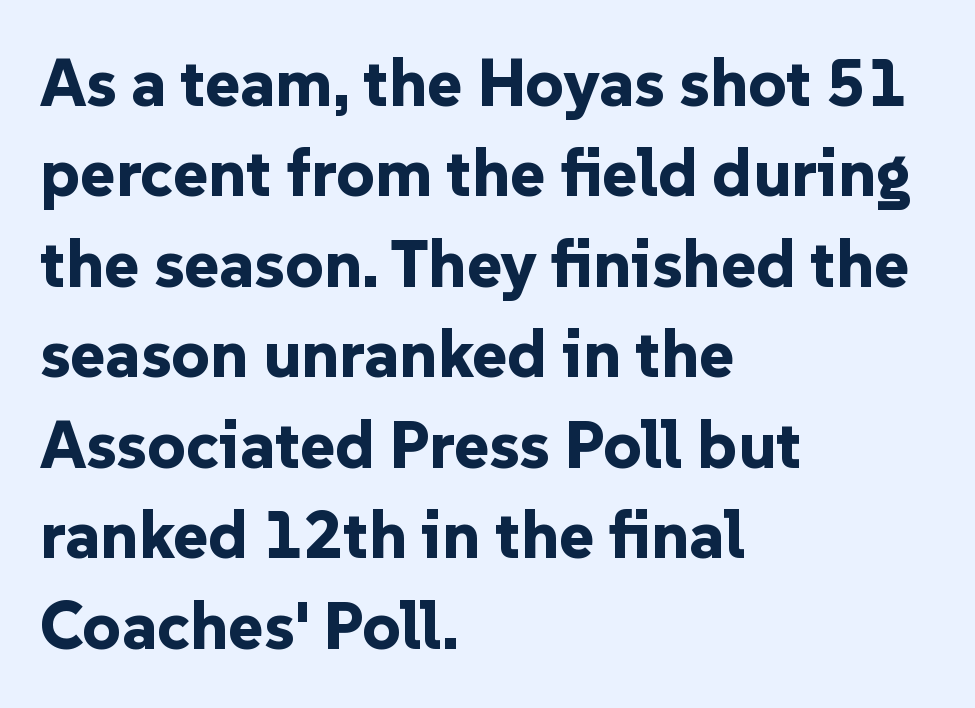
{"serif": "no", "italic": "no", "bold": "yes", "weight": "bold", "width": "normal", "stroke_contrast": "low", "x_height": "medium", "monospaced": "no", "underline": "no", "align": "left", "line_spacing": "normal", "line_spacing_ratio": 1.35, "letter_spacing": "normal", "letter_spacing_em": 0.0, "glyph_px": 67}
